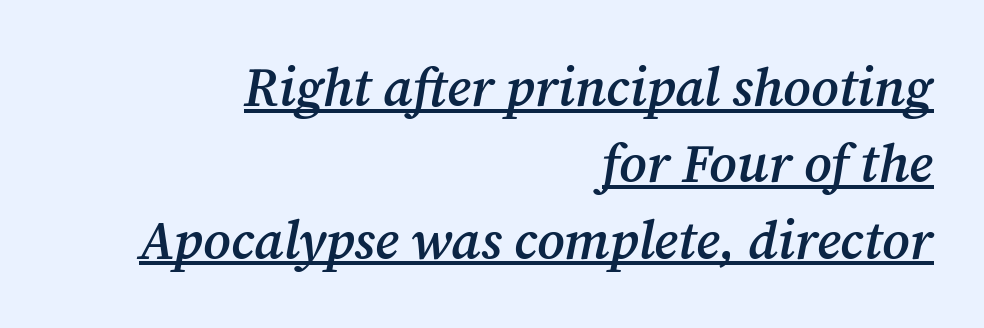
{"serif": "yes", "italic": "yes", "lean": "right", "slant_degrees": 12, "bold": "semi", "weight": "semibold", "width": "normal", "stroke_contrast": "medium", "x_height": "medium", "monospaced": "no", "underline": "yes", "align": "right", "line_spacing": "normal", "line_spacing_ratio": 1.44, "letter_spacing": "normal", "letter_spacing_em": 0.0, "glyph_px": 53}
